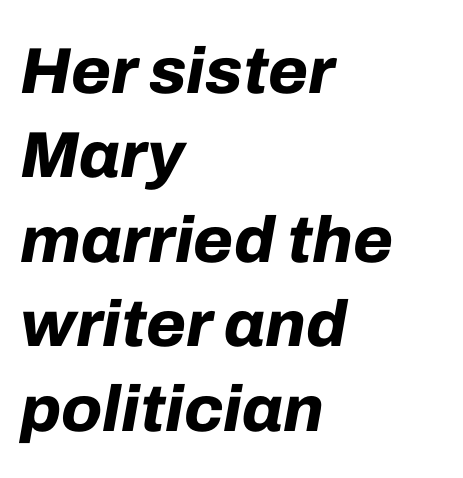
The image shows 65 px bold type, italic (leaning right); set left-aligned, normal line spacing (1.3x), normal letter spacing, not underlined; low stroke contrast and a medium x-height.
